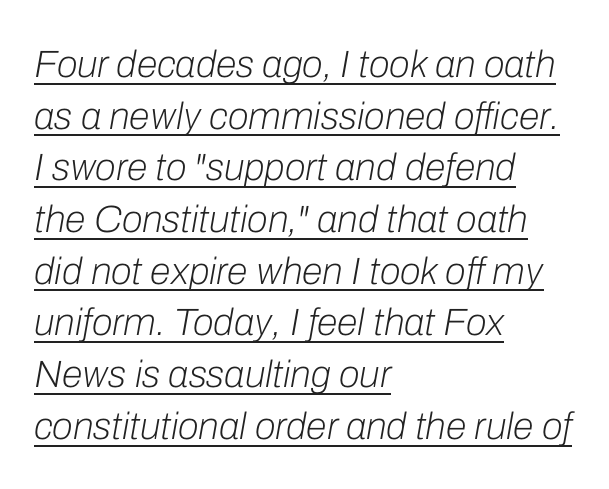
{"italic": "yes", "lean": "right", "slant_degrees": 10, "bold": "no", "weight": "light", "width": "normal", "stroke_contrast": "low", "x_height": "medium", "monospaced": "no", "underline": "yes", "align": "left", "line_spacing": "normal", "line_spacing_ratio": 1.36, "letter_spacing": "normal", "letter_spacing_em": 0.0, "glyph_px": 38}
